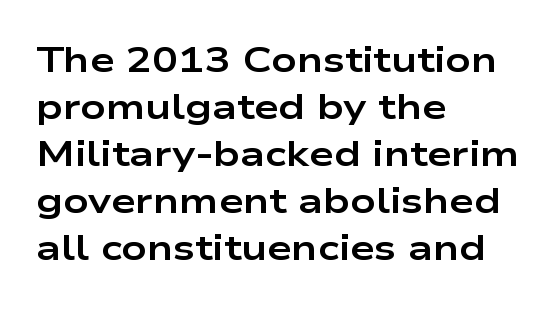
The zone under the glyphs is completely vacant. All the whitespace from short lines collects on the right. Every stem runs plumb, perpendicular to the baseline. Proportional: the letters do not fall into vertical columns. Caption: standard tracking, unaltered.
